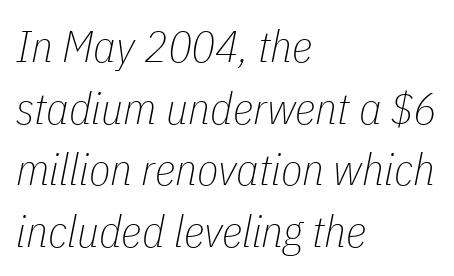
{"italic": "yes", "lean": "right", "slant_degrees": 11, "bold": "no", "weight": "thin", "width": "condensed", "stroke_contrast": "low", "x_height": "medium", "monospaced": "no", "underline": "no", "align": "left", "line_spacing": "normal", "line_spacing_ratio": 1.4, "letter_spacing": "normal", "letter_spacing_em": 0.0, "glyph_px": 44}
